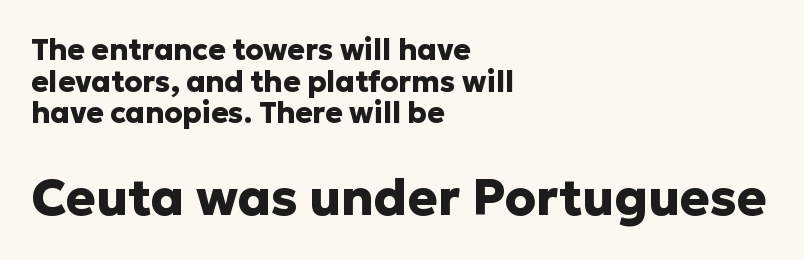
The image shows 50 px heavy sans-serif type, upright; set left-aligned, tight line spacing (1.09x), normal letter spacing, not underlined; the second (bottom) block is 1.72x larger; low stroke contrast and a medium x-height.
